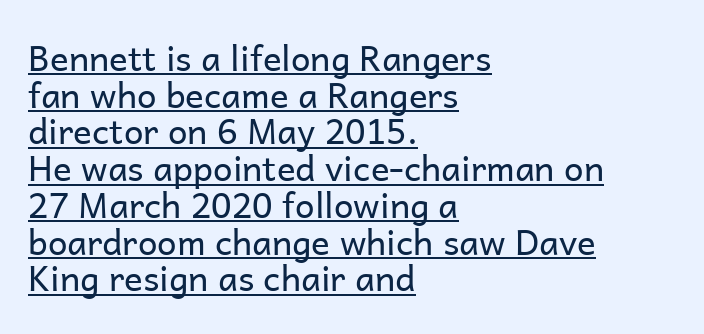
{"serif": "no", "italic": "no", "bold": "no", "weight": "regular", "width": "normal", "stroke_contrast": "low", "x_height": "medium", "monospaced": "no", "underline": "yes", "align": "left", "line_spacing": "tight", "line_spacing_ratio": 1.05, "letter_spacing": "normal", "letter_spacing_em": 0.0, "glyph_px": 35}
